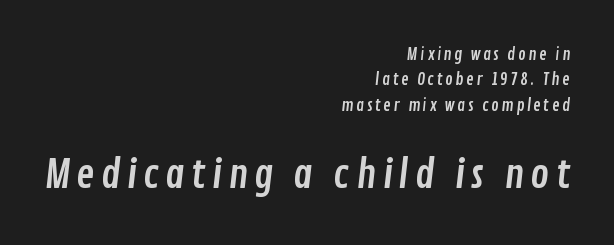
Q: Is the typeface a serif or a sans-serif typeface? A: Sans-serif.
Q: Is the text underlined? A: No.
Q: How is the paragraph aligned? A: Right-aligned.
Q: Is the spacing between lines tight, normal or loose? A: Normal.
Q: Which block of text is set in a larger size, the first (top) or the second (bottom)? A: The second (bottom) one.
Q: Width (condensed, normal, or wide)? A: Condensed.
Q: Stroke contrast? A: Low.
Q: x-height? A: Medium.
Q: Monospaced? A: No.
